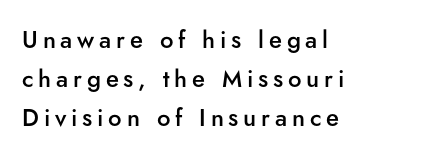
Horizontally, the lines are justified to the leading edge only. The specimen reads as upright at a glance. Strokes here are thickened, but only to semibold level. The letterforms stand isolated, each surrounded by extra space. A bare baseline throughout the passage.
